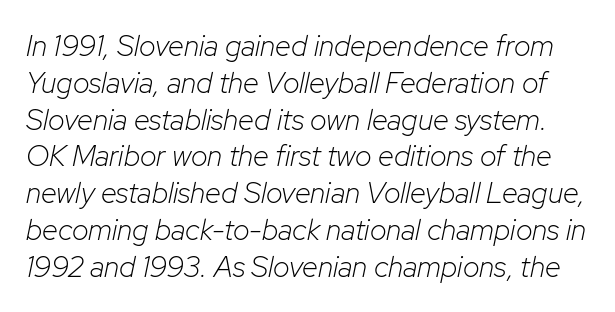
Q: Is the text bold? A: No.
Q: Is the text italic (slanted)? A: Yes, it leans right by about 12 degrees.
Q: Is the text underlined? A: No.
Q: Is the spacing between letters normal or unusually wide? A: Normal.
Q: Is the spacing between lines tight, normal or loose? A: Normal.
Q: Width (condensed, normal, or wide)? A: Normal.
Q: Stroke contrast? A: Low.
Q: x-height? A: Medium.
Q: Monospaced? A: No.
